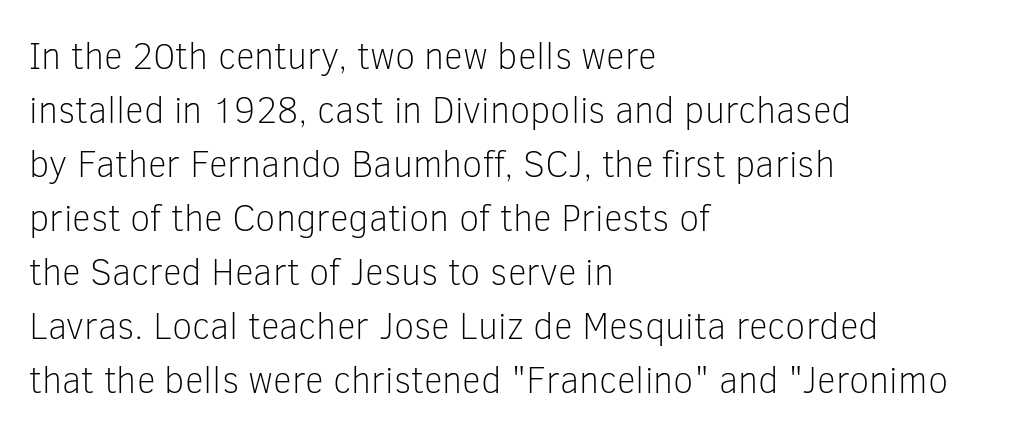
The image shows 37 px light sans-serif type, upright; set left-aligned, normal line spacing (1.46x), normal letter spacing, not underlined; low stroke contrast and a medium x-height.
